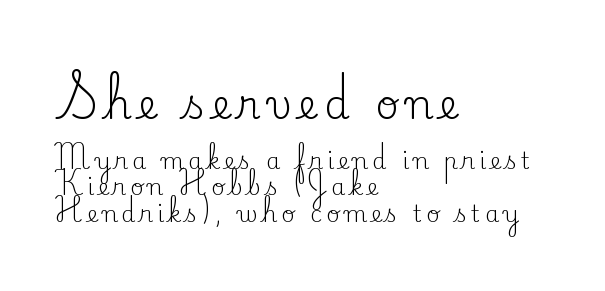
The image shows 40 px regular-weight type, upright; set left-aligned, tight line spacing (1.15x), not underlined; the first (top) block is 1.74x larger; low stroke contrast and a small x-height.
